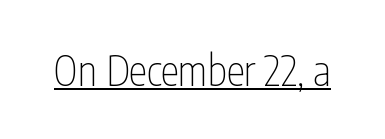
{"serif": "no", "italic": "no", "bold": "no", "weight": "thin", "width": "condensed", "stroke_contrast": "low", "x_height": "medium", "monospaced": "no", "underline": "yes", "letter_spacing": "normal", "letter_spacing_em": 0.0, "glyph_px": 41}
